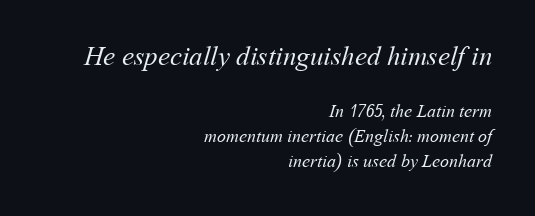
Q: Is the text bold? A: No.
Q: Is the text underlined? A: No.
Q: How is the paragraph aligned? A: Right-aligned.
Q: Is the spacing between letters normal or unusually wide? A: Normal.
Q: Is the spacing between lines tight, normal or loose? A: Normal.
Q: Which block of text is set in a larger size, the first (top) or the second (bottom)? A: The first (top) one.
